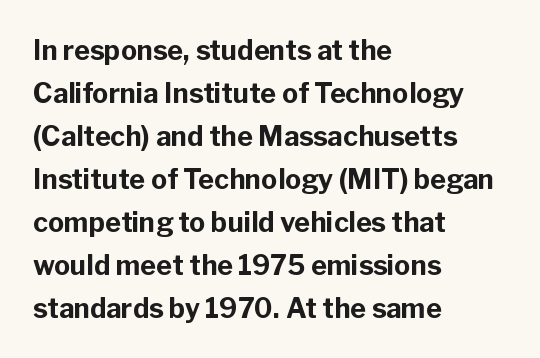
Typesetter's note: full bold, strokes at maximum text heaviness. Quick note: interline space is typical. Compared with a centered layout, this one pins lines to the left instead. Tall strokes in this sample are plumb rather than angled. The tracking reads as untouched default to a designer's eye. Has an underline been added? It has not.
